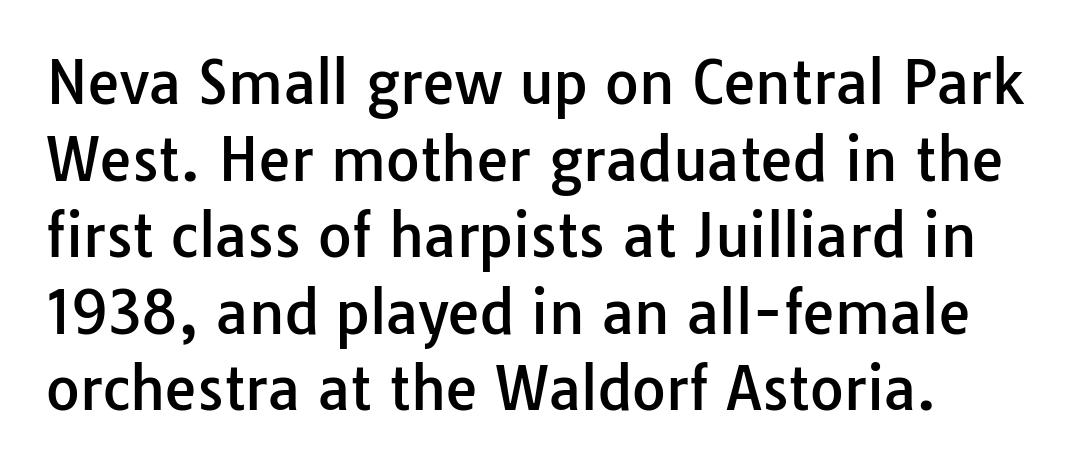
{"serif": "no", "italic": "no", "width": "normal", "stroke_contrast": "low", "x_height": "medium", "monospaced": "no", "underline": "no", "align": "left", "line_spacing": "normal", "line_spacing_ratio": 1.32, "letter_spacing": "normal", "letter_spacing_em": 0.0, "glyph_px": 58}
